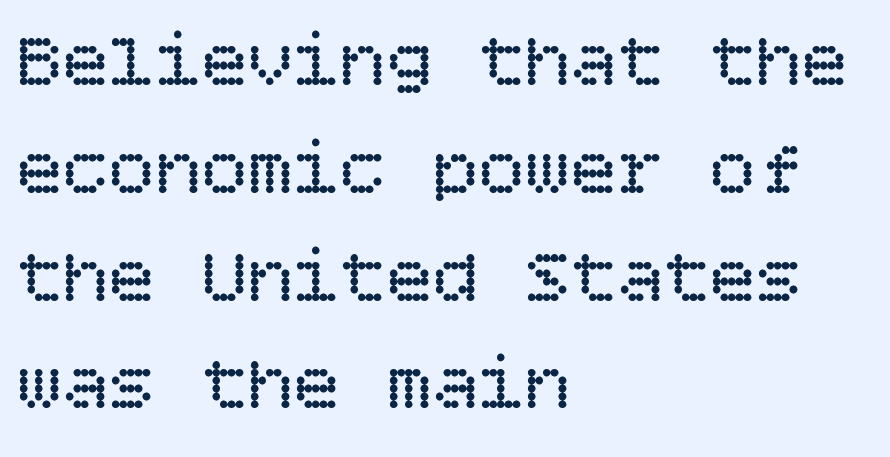
Q: Is the text bold? A: No.
Q: Is the text italic (slanted)? A: No, it is upright.
Q: Is the text underlined? A: No.
Q: How is the paragraph aligned? A: Left-aligned.
Q: Is the spacing between letters normal or unusually wide? A: Normal.
Q: Is the spacing between lines tight, normal or loose? A: Normal.
Q: Width (condensed, normal, or wide)? A: Normal.
Q: Stroke contrast? A: Low.
Q: x-height? A: Large.
